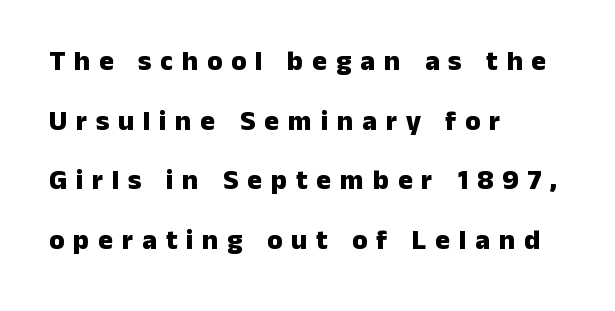
Q: Is the text bold? A: Yes.
Q: Is the text italic (slanted)? A: No, it is upright.
Q: Is the typeface a serif or a sans-serif typeface? A: Sans-serif.
Q: Is the text underlined? A: No.
Q: How is the paragraph aligned? A: Left-aligned.
Q: Is the spacing between letters normal or unusually wide? A: Unusually wide.
Q: Is the spacing between lines tight, normal or loose? A: Loose.
Q: Width (condensed, normal, or wide)? A: Normal.
Q: Stroke contrast? A: Low.
Q: x-height? A: Medium.
Q: Monospaced? A: No.
